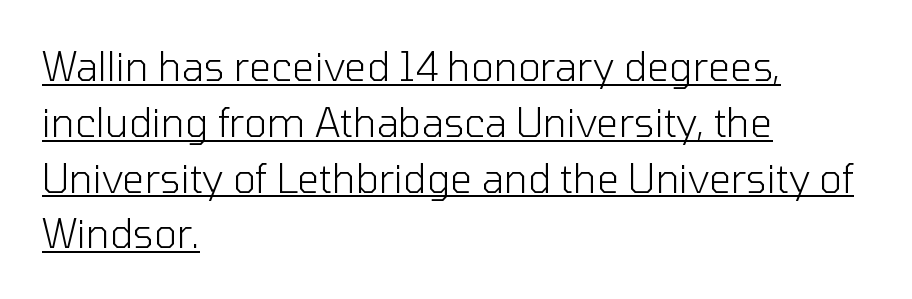
Q: Is the text bold? A: No.
Q: Is the text italic (slanted)? A: No, it is upright.
Q: Is the typeface a serif or a sans-serif typeface? A: Sans-serif.
Q: Is the text underlined? A: Yes.
Q: How is the paragraph aligned? A: Left-aligned.
Q: Is the spacing between letters normal or unusually wide? A: Normal.
Q: Is the spacing between lines tight, normal or loose? A: Normal.
Q: Width (condensed, normal, or wide)? A: Normal.
Q: Stroke contrast? A: Low.
Q: x-height? A: Medium.
Q: Monospaced? A: No.
